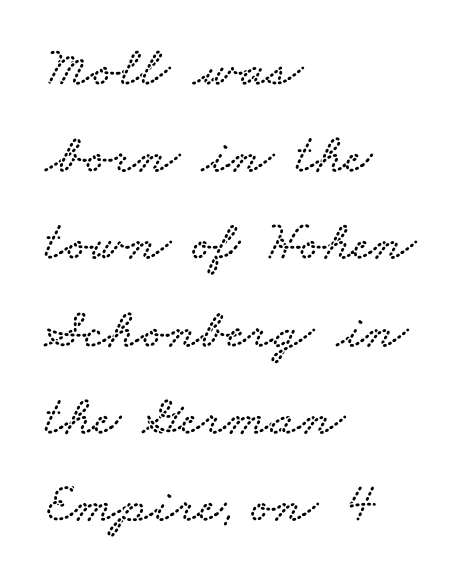
The image shows 57 px wide serif type; set left-aligned, normal line spacing (1.53x), normal letter spacing, not underlined; low stroke contrast and a small x-height.
